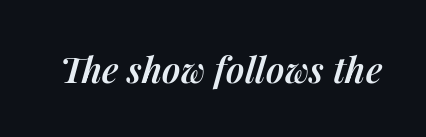
{"italic": "yes", "lean": "right", "slant_degrees": 14, "bold": "semi", "weight": "semibold", "width": "normal", "stroke_contrast": "medium", "x_height": "medium", "monospaced": "no", "underline": "no", "letter_spacing": "normal", "letter_spacing_em": 0.0, "glyph_px": 36}
